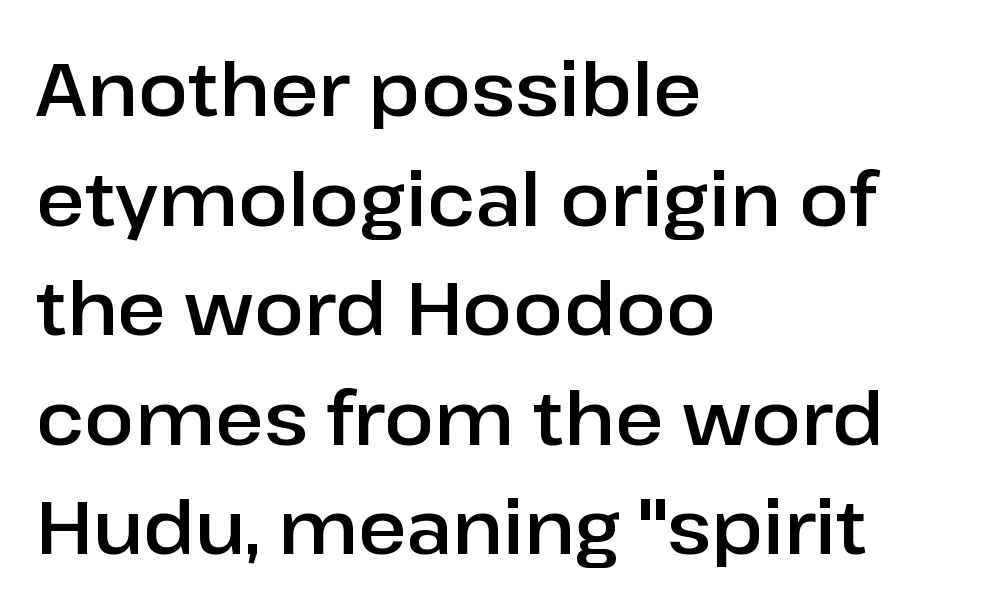
Posture: upright roman. You could not count columns in this text — the font is proportionally spaced. Is the letter spacing exaggerated? No — it looks like the ordinary default. The text was rendered using a sans face with plain stroke endings.
